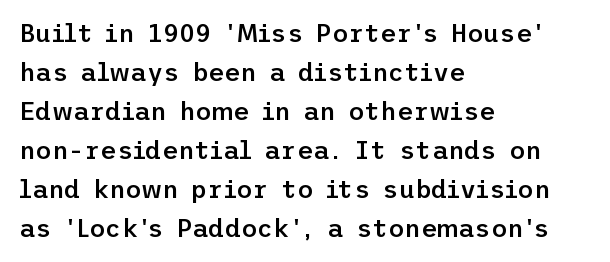
Nope, not italic — everything's standing straight. Semibold letterforms, between regular and bold. A typesetter would call this leading conventional body-copy spacing. Any mark beneath the type? The region is blank. The rendering anchors every line to the left-hand side. Letter spacing: default.
